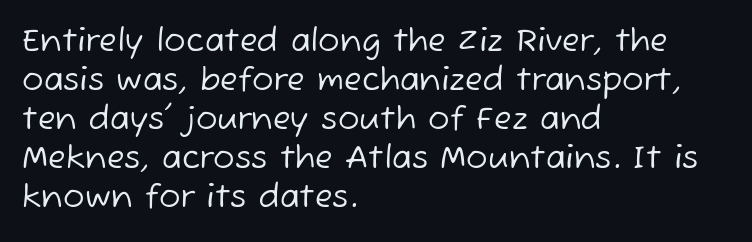
{"serif": "no", "bold": "no", "weight": "regular", "width": "normal", "stroke_contrast": "low", "x_height": "medium", "monospaced": "no", "underline": "no", "align": "left", "line_spacing_ratio": 1.22, "letter_spacing": "normal", "letter_spacing_em": 0.0, "glyph_px": 32}
